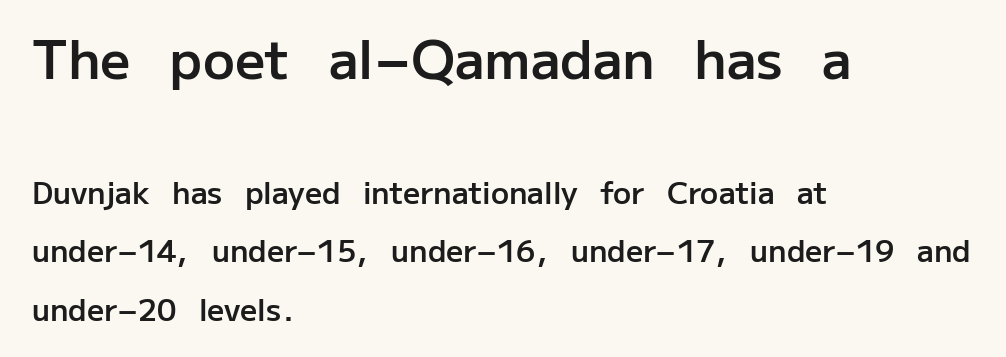
{"serif": "no", "italic": "no", "bold": "semi", "weight": "semibold", "width": "normal", "stroke_contrast": "low", "x_height": "medium", "monospaced": "no", "underline": "no", "align": "left", "line_spacing": "loose", "line_spacing_ratio": 1.94, "letter_spacing": "normal", "letter_spacing_em": 0.0, "larger_block": "first", "size_ratio": 1.77, "glyph_px": 53}
